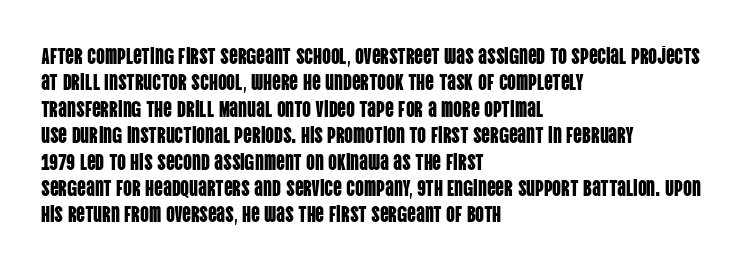
This rendering features lettering with no underline. Horizontal alignment here is leftward, the default for most running prose. These lines keep a tight, regular rhythm from letter to letter. A typesetter would mark this as roman, not italic.
